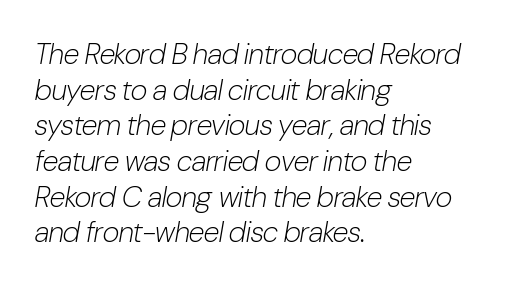
Q: Is the text bold? A: No.
Q: Is the text italic (slanted)? A: Yes, it leans right by about 10 degrees.
Q: Is the text underlined? A: No.
Q: How is the paragraph aligned? A: Left-aligned.
Q: Is the spacing between letters normal or unusually wide? A: Normal.
Q: Width (condensed, normal, or wide)? A: Condensed.
Q: Stroke contrast? A: Low.
Q: x-height? A: Medium.
Q: Monospaced? A: No.
